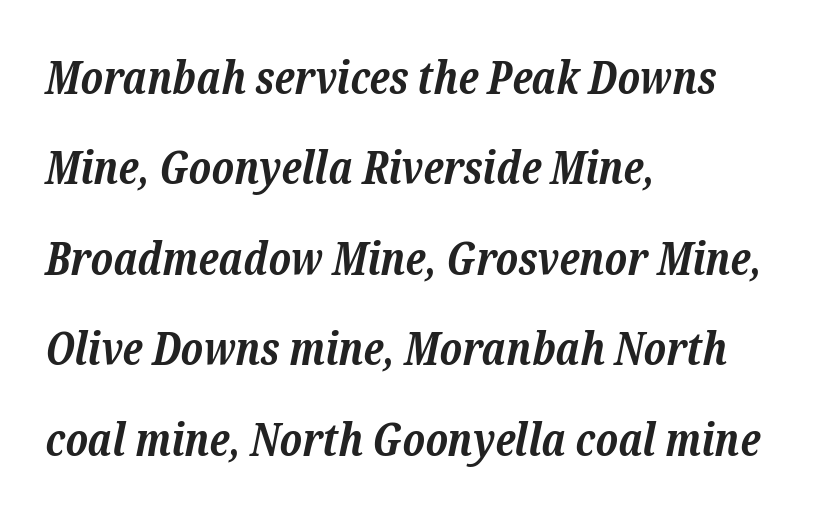
The baseline area is clear. Interline gaps are noticeably wide in this sample. These lines are rendered in a variable-pitch font. Style check: oblique. This is serif lettering, the kind often seen in printed books.
